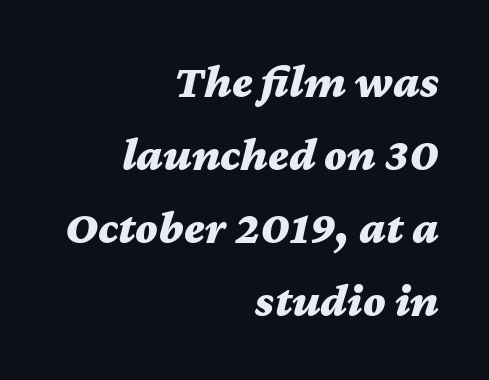
The image shows 47 px bold, wide type, italic (leaning right); set right-aligned, normal line spacing (1.55x), normal letter spacing, not underlined; medium stroke contrast and a medium x-height.
